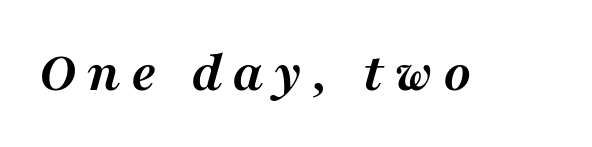
Q: Is the text bold? A: Yes.
Q: Is the text italic (slanted)? A: Yes, it leans right by about 16 degrees.
Q: Is the typeface a serif or a sans-serif typeface? A: Serif.
Q: Is the text underlined? A: No.
Q: Width (condensed, normal, or wide)? A: Normal.
Q: Stroke contrast? A: Medium.
Q: x-height? A: Medium.
Q: Monospaced? A: No.
